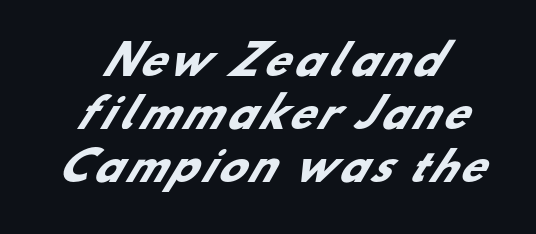
Q: Is the text bold? A: Yes.
Q: Is the typeface a serif or a sans-serif typeface? A: Sans-serif.
Q: Is the text underlined? A: No.
Q: How is the paragraph aligned? A: Centered.
Q: Is the spacing between lines tight, normal or loose? A: Normal.
Q: Width (condensed, normal, or wide)? A: Normal.
Q: Stroke contrast? A: Low.
Q: x-height? A: Small.
Q: Monospaced? A: No.
